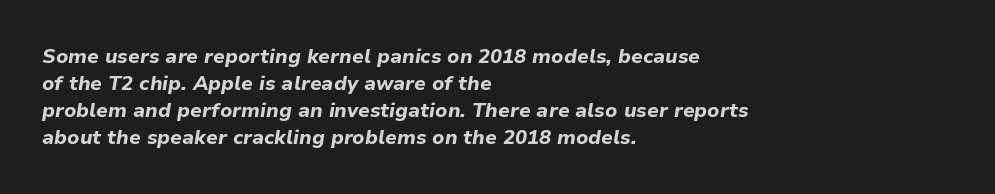
Q: Is the text bold? A: Yes.
Q: Is the text italic (slanted)? A: Yes, it leans right by about 9 degrees.
Q: Is the text underlined? A: No.
Q: How is the paragraph aligned? A: Left-aligned.
Q: Is the spacing between letters normal or unusually wide? A: Normal.
Q: Is the spacing between lines tight, normal or loose? A: Normal.
